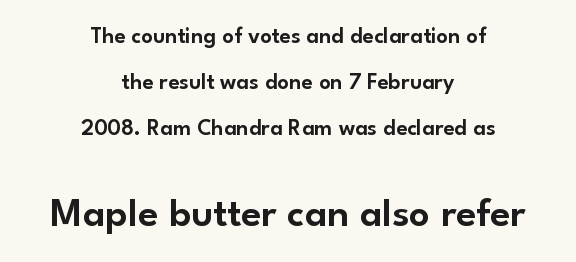
{"serif": "no", "italic": "no", "width": "normal", "stroke_contrast": "low", "x_height": "small", "monospaced": "no", "underline": "no", "align": "center", "line_spacing": "loose", "line_spacing_ratio": 2.0, "letter_spacing": "normal", "letter_spacing_em": 0.0, "larger_block": "second", "size_ratio": 1.78, "glyph_px": 41}
